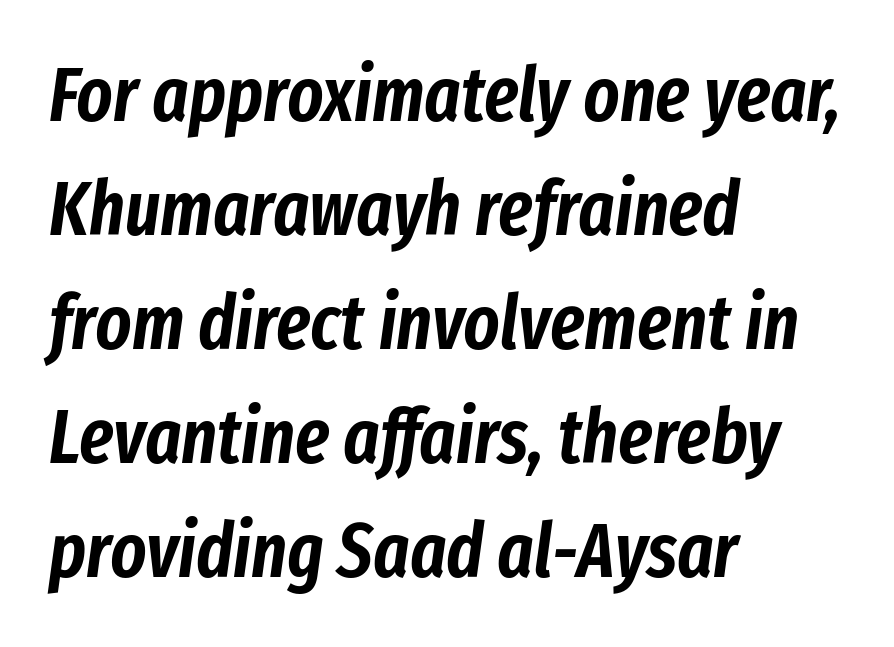
Is this a fixed-width face? No — the glyphs have proportional, varying widths. Rule under the text: the space is simply empty. The line-height multiplier appears to be the usual default. A typesetter would call this zero additional tracking. The rendering anchors every line to the left-hand side.
